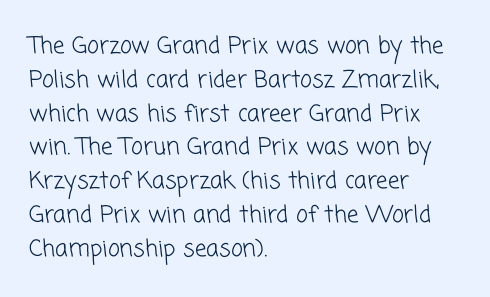
{"bold": "no", "underline": "no", "align": "left", "line_spacing": "normal", "line_spacing_ratio": 1.47, "letter_spacing": "normal", "letter_spacing_em": 0.0, "glyph_px": 23}
